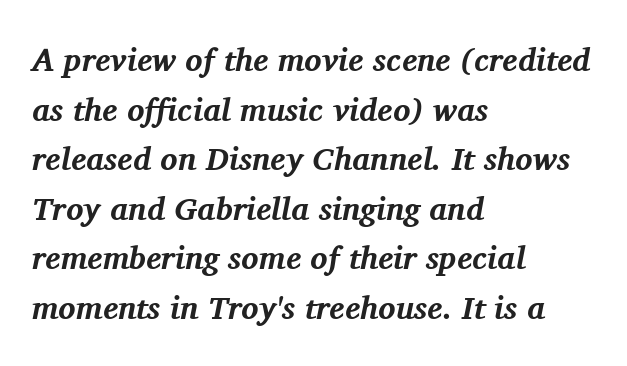
The image shows 32 px bold serif type, italic (leaning right); set left-aligned, normal line spacing (1.55x), normal letter spacing, not underlined; medium stroke contrast and a medium x-height.
